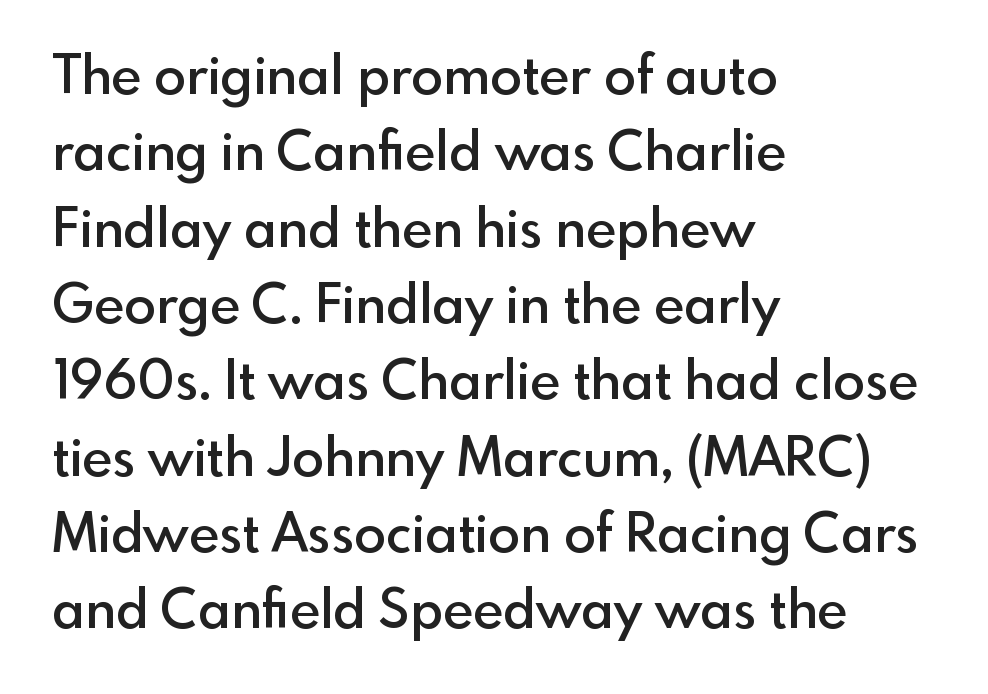
The rendering uses natural spacing where letterforms have individual widths. Does extra space separate the letters? No, they use regular spacing. Strokes here are thickened, but only to semibold level. Line spacing here is normal. In terms of letterform style, serifs are entirely absent. If you drew a line through each stem, it would be perfectly vertical.
